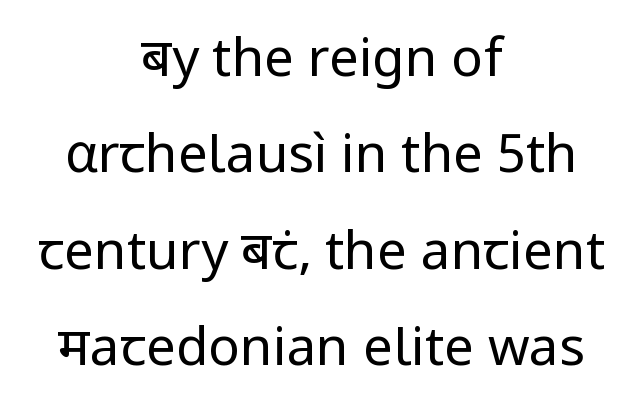
Q: Is the text bold? A: No.
Q: Is the text italic (slanted)? A: No, it is upright.
Q: Is the typeface a serif or a sans-serif typeface? A: Sans-serif.
Q: Is the text underlined? A: No.
Q: How is the paragraph aligned? A: Centered.
Q: Is the spacing between letters normal or unusually wide? A: Normal.
Q: Width (condensed, normal, or wide)? A: Normal.
Q: Stroke contrast? A: Low.
Q: x-height? A: Medium.
Q: Monospaced? A: No.
